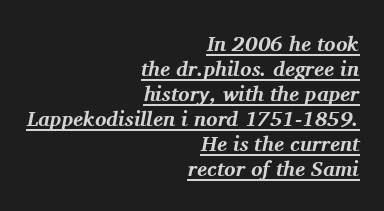
Nothing unusual about the tracking: characters are spaced as the font intends. One-word summary of the alignment: right. The rendered words wear a rule along their underside. An italicized treatment has been applied to the whole sample. The face used here has the dense, thick strokes of a bold.
